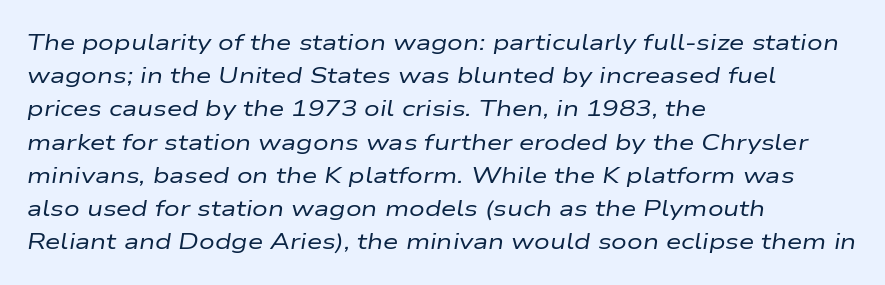
The image shows 22 px text type, italic (leaning right); set left-aligned, normal line spacing (1.51x), normal letter spacing, not underlined.
